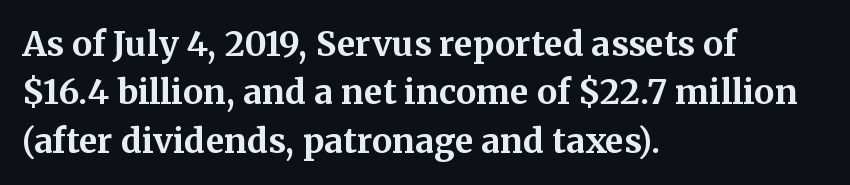
Q: Is the text bold? A: Yes.
Q: Is the text italic (slanted)? A: No, it is upright.
Q: Is the typeface a serif or a sans-serif typeface? A: Serif.
Q: Is the text underlined? A: No.
Q: How is the paragraph aligned? A: Left-aligned.
Q: Is the spacing between letters normal or unusually wide? A: Normal.
Q: Is the spacing between lines tight, normal or loose? A: Normal.
Q: Width (condensed, normal, or wide)? A: Normal.
Q: Stroke contrast? A: Medium.
Q: x-height? A: Medium.
Q: Monospaced? A: No.
